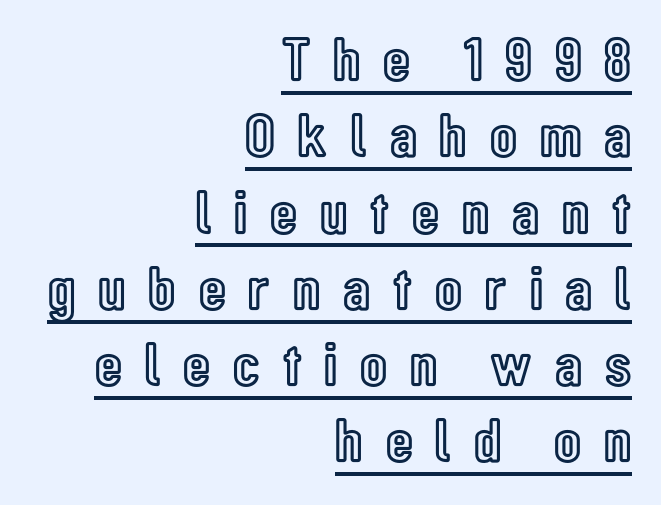
The image shows 62 px condensed type, upright; set right-aligned, line spacing 1.23x, unusually wide letter spacing (+0.37 em), underlined; a medium x-height.
